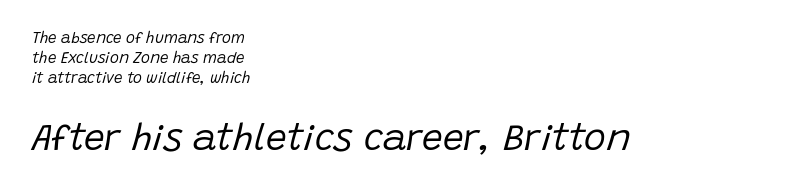
Is there much room between lines? A standard amount, neither cramped nor airy. The gaps between neighbouring characters are ordinary and unremarkable. Observe the lean: these are italic letterforms. The space directly below the letters is spotless. Vertical stems look standard width or narrower in stroke. The more generous point size was reserved for the lower chunk.
